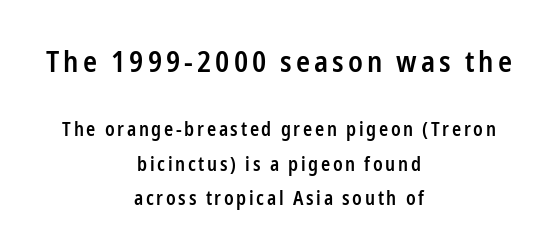
The image shows 29 px semibold, condensed sans-serif type, upright; set centered, line spacing 1.84x, not underlined; the first (top) block is 1.53x larger; low stroke contrast and a medium x-height.
